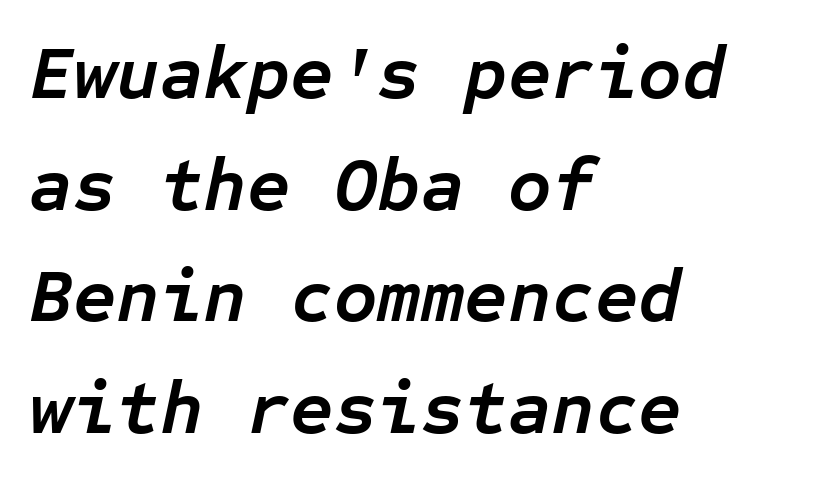
Q: Is the text bold? A: Yes.
Q: Is the text italic (slanted)? A: Yes, it leans right by about 12 degrees.
Q: Is the text underlined? A: No.
Q: How is the paragraph aligned? A: Left-aligned.
Q: Is the spacing between letters normal or unusually wide? A: Normal.
Q: Is the spacing between lines tight, normal or loose? A: Normal.
Q: Width (condensed, normal, or wide)? A: Normal.
Q: Stroke contrast? A: Low.
Q: x-height? A: Medium.
Q: Monospaced? A: Yes.
